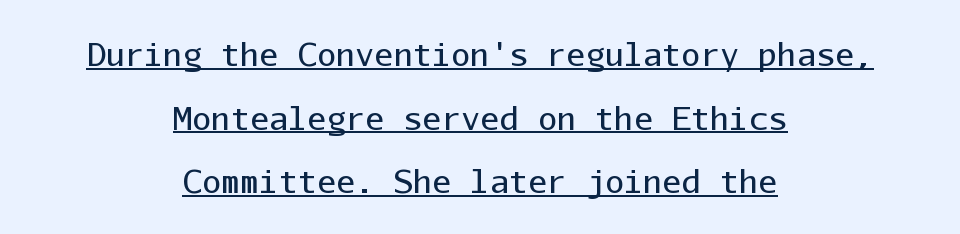
You could call the tracking neutral — neither tight nor loose. Examine the stroke ends and you'll find no serifs. Vertically, the passage feels expansive, rows floating well apart. The font is comparable to plain body text, perhaps lighter. Every character here occupies the same horizontal width, giving the sample a typewriter-like rhythm. The specimen reads as upright at a glance.
